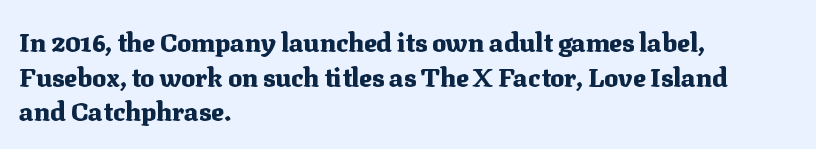
{"italic": "no", "bold": "yes", "underline": "no", "align": "left", "line_spacing": "normal", "line_spacing_ratio": 1.33, "letter_spacing": "normal", "letter_spacing_em": 0.0, "glyph_px": 26}
